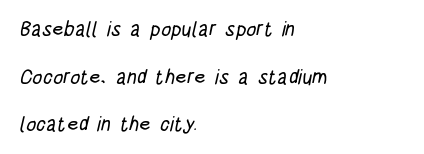
The image shows 20 px text type; set left-aligned, loose line spacing (2.38x), normal letter spacing, not underlined.
